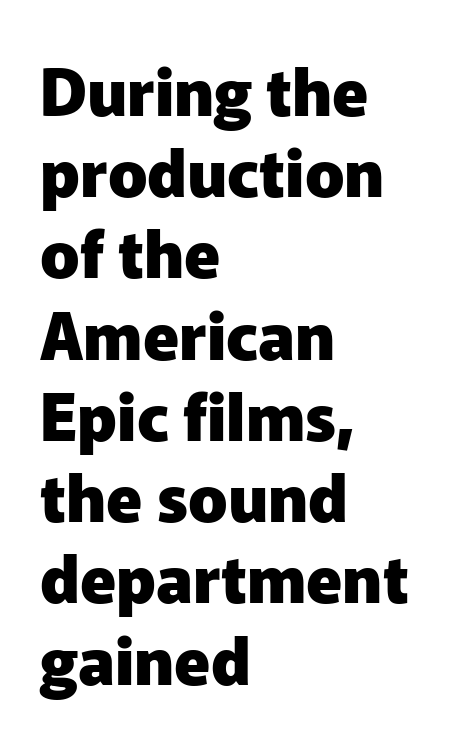
The image shows 65 px heavy sans-serif type, upright; set left-aligned, normal line spacing (1.25x), normal letter spacing, not underlined; low stroke contrast and a medium x-height.
